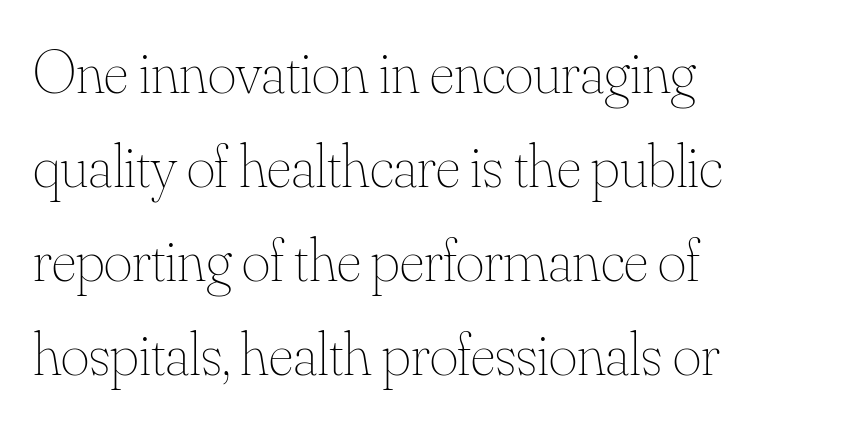
Q: Is the text bold? A: No.
Q: Is the text italic (slanted)? A: No, it is upright.
Q: Is the text underlined? A: No.
Q: How is the paragraph aligned? A: Left-aligned.
Q: Is the spacing between letters normal or unusually wide? A: Normal.
Q: Is the spacing between lines tight, normal or loose? A: Normal.
Q: Width (condensed, normal, or wide)? A: Normal.
Q: Stroke contrast? A: Medium.
Q: x-height? A: Small.
Q: Monospaced? A: No.
